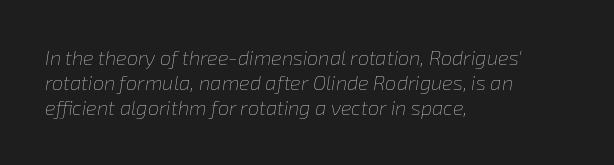
Honestly, there is no underline to notice here at all. Letters have the restrained weight of plain body copy at most. The lines are quadded left. Caption: standard tracking, unaltered.
